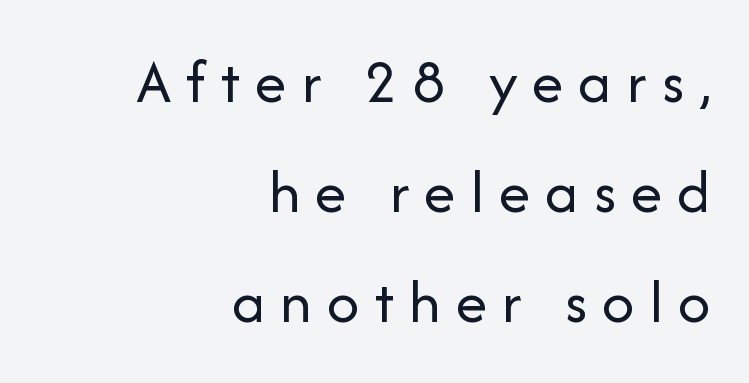
{"serif": "no", "italic": "no", "bold": "no", "weight": "regular", "width": "normal", "stroke_contrast": "low", "x_height": "medium", "monospaced": "no", "underline": "no", "align": "right", "line_spacing_ratio": 1.72, "letter_spacing": "wide", "letter_spacing_em": 0.23, "glyph_px": 64}
